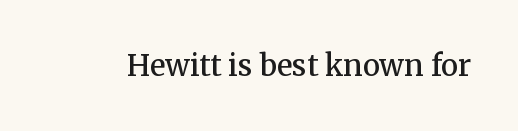
The image shows 29 px semibold serif type, upright; set normal letter spacing, not underlined; medium stroke contrast and a medium x-height.
